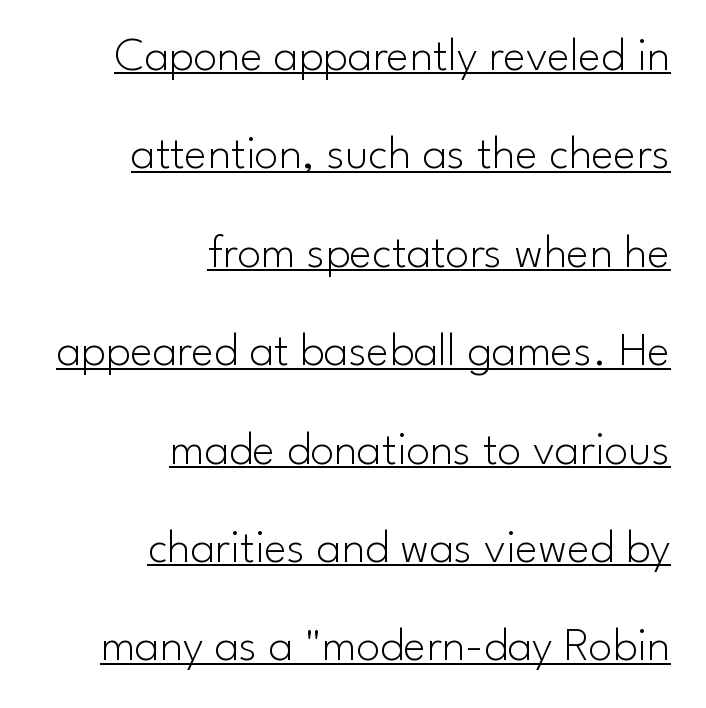
The image shows 48 px light sans-serif type, upright; set right-aligned, loose line spacing (2.05x), normal letter spacing, underlined; low stroke contrast and a small x-height.
